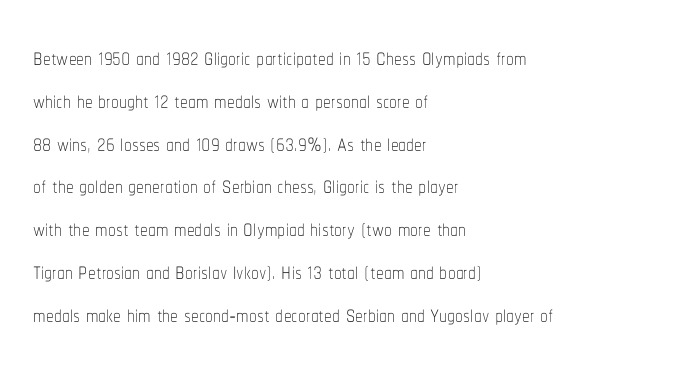
The image shows 31 px thin, condensed type, upright; set left-aligned, normal line spacing (1.38x), normal letter spacing, not underlined; low stroke contrast and a medium x-height.
